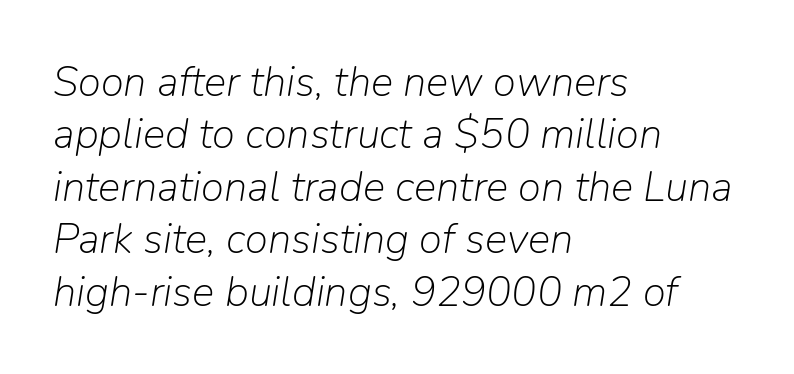
Do the characters align in a grid? No, the font is proportional. Vertically, the passage feels balanced, rows spaced as you'd expect. The typesetting does not lean heavy: it is not bold. The foot of each line stays bare and open.
